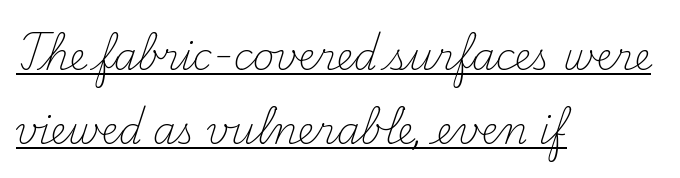
The image shows 37 px light type; set left-aligned, loose line spacing (2.0x), normal letter spacing, underlined; medium stroke contrast and a small x-height.
